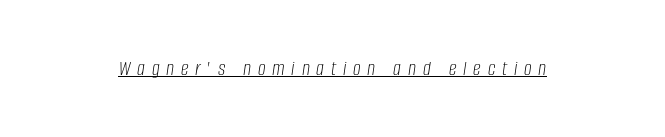
The face used here appears with an underline applied. No heavy texture on the line: the type isn't bold. The lettering tilts uniformly, giving the passage an italic look. The passage shown has open, widely tracked lettering throughout.
